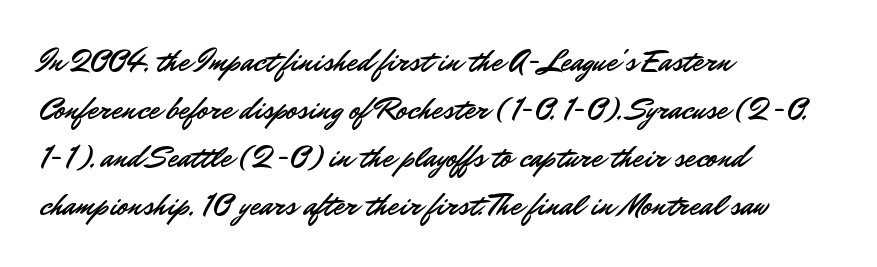
Vertically, the passage feels balanced, rows spaced as you'd expect. These lines are rendered in a variable-pitch font. Glance below the letters and you will spot only blank space. A student would call this left alignment; a typographer would say flush left, rag right.
